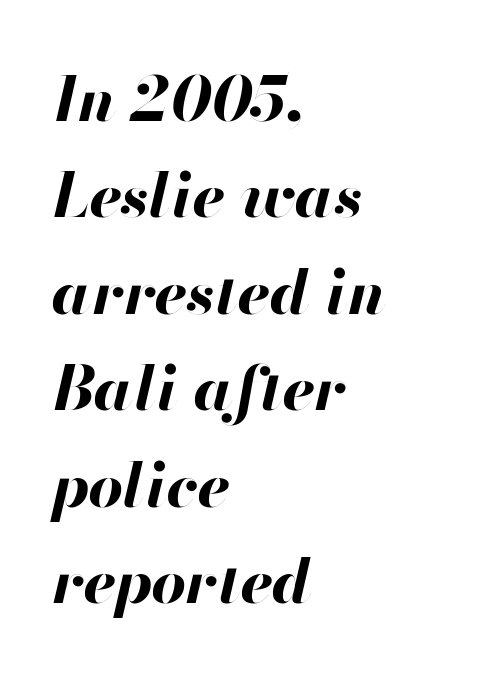
Does the leading feel generous? No, just average. Looks like regular typesetting: each glyph gets only the width it needs. Does extra space separate the letters? No, they use regular spacing. No word sits above an underline. Posture: slanted.
